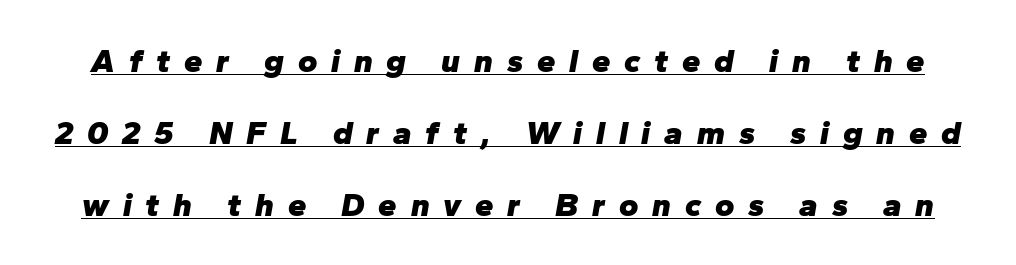
Q: Is the text bold? A: Yes.
Q: Is the text italic (slanted)? A: Yes, it leans right by about 10 degrees.
Q: Is the text underlined? A: Yes.
Q: Is the spacing between letters normal or unusually wide? A: Unusually wide.
Q: Is the spacing between lines tight, normal or loose? A: Loose.
Q: Width (condensed, normal, or wide)? A: Normal.
Q: Stroke contrast? A: Low.
Q: x-height? A: Medium.
Q: Monospaced? A: No.
